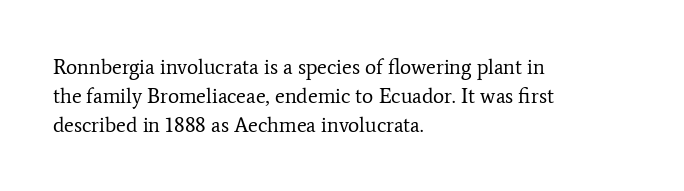
{"italic": "no", "bold": "no", "underline": "no", "align": "left", "line_spacing": "normal", "line_spacing_ratio": 1.38, "letter_spacing": "normal", "letter_spacing_em": 0.0, "glyph_px": 21}
